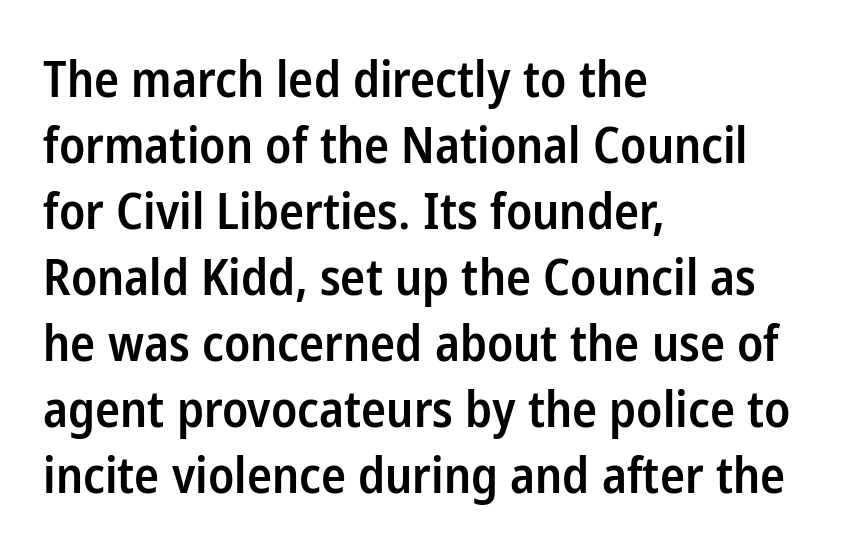
Q: Is the text bold? A: Semi-bold.
Q: Is the text italic (slanted)? A: No, it is upright.
Q: Is the typeface a serif or a sans-serif typeface? A: Sans-serif.
Q: Is the text underlined? A: No.
Q: How is the paragraph aligned? A: Left-aligned.
Q: Is the spacing between letters normal or unusually wide? A: Normal.
Q: Is the spacing between lines tight, normal or loose? A: Normal.
Q: Width (condensed, normal, or wide)? A: Condensed.
Q: Stroke contrast? A: Low.
Q: x-height? A: Medium.
Q: Monospaced? A: No.
